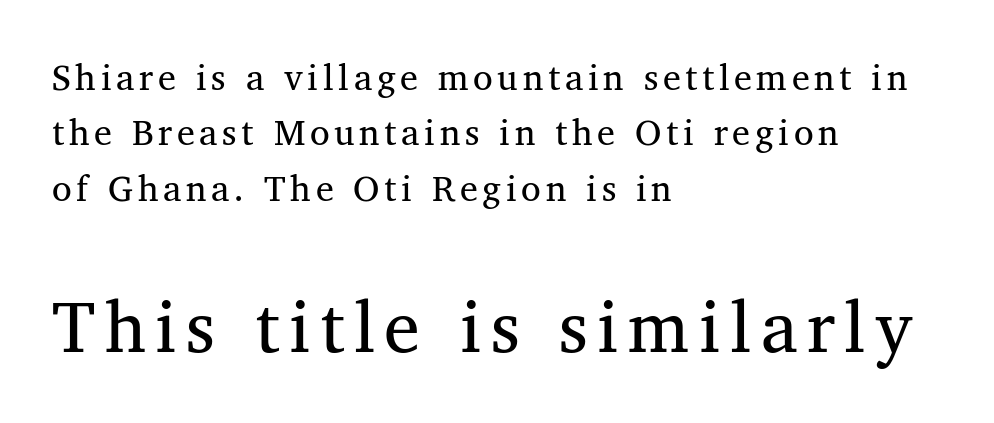
The image shows 72 px regular-weight serif type, upright; set left-aligned, normal line spacing (1.54x), not underlined; the second (bottom) block is 2.0x larger; medium stroke contrast and a medium x-height.
